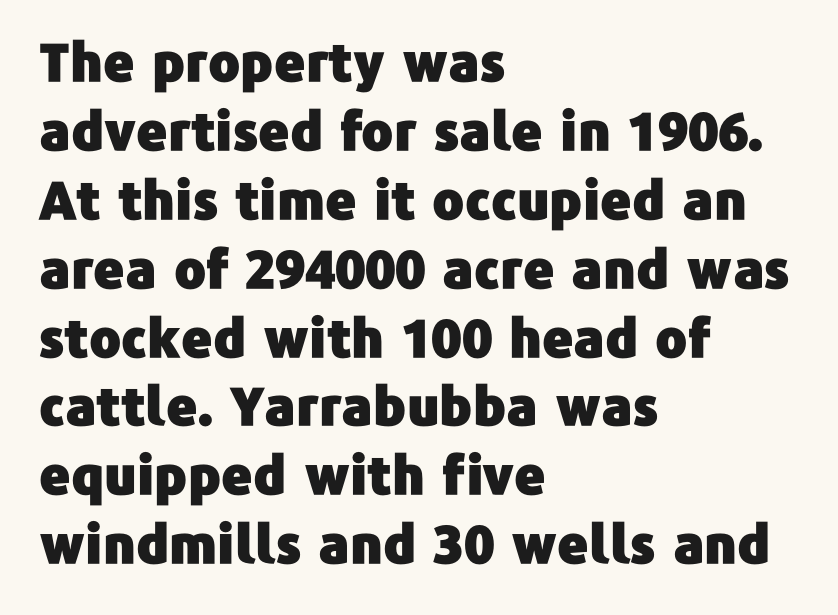
Does the lettering tilt? It doesn't — this is upright. The passage is arranged the way most books set body copy — flush left. Between one letter and the next there's only the usual sliver of space. Does the type have serifs? No, each stem ends abruptly.
